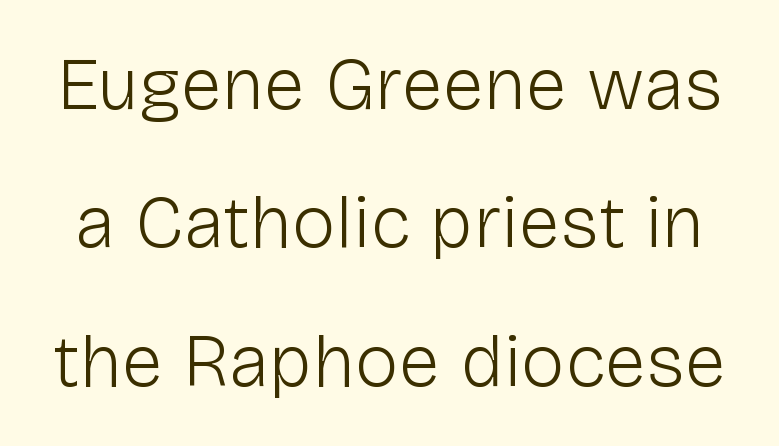
Q: Is the text bold? A: No.
Q: Is the text italic (slanted)? A: No, it is upright.
Q: Is the typeface a serif or a sans-serif typeface? A: Sans-serif.
Q: Is the text underlined? A: No.
Q: Is the spacing between letters normal or unusually wide? A: Normal.
Q: Width (condensed, normal, or wide)? A: Normal.
Q: Stroke contrast? A: Low.
Q: x-height? A: Medium.
Q: Monospaced? A: No.
